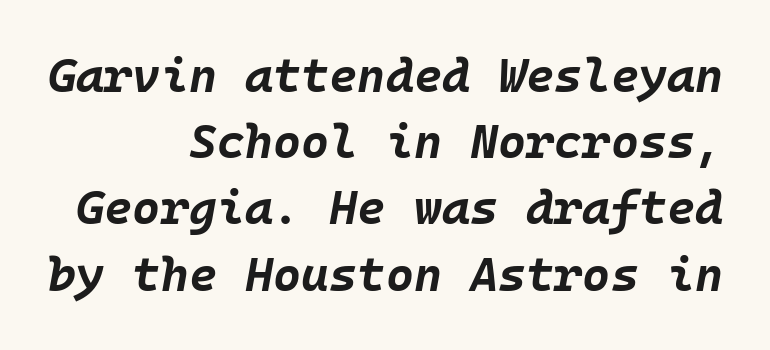
The image shows 48 px bold type, italic (leaning right), monospaced; set right-aligned, normal line spacing (1.38x), normal letter spacing, not underlined; low stroke contrast and a large x-height.
